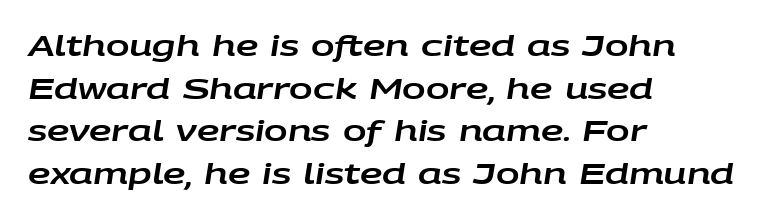
Q: Is the text italic (slanted)? A: Yes, it leans right by about 9 degrees.
Q: Is the text underlined? A: No.
Q: How is the paragraph aligned? A: Left-aligned.
Q: Is the spacing between letters normal or unusually wide? A: Normal.
Q: Is the spacing between lines tight, normal or loose? A: Normal.
Q: Width (condensed, normal, or wide)? A: Wide.
Q: Stroke contrast? A: Low.
Q: x-height? A: Large.
Q: Monospaced? A: No.
